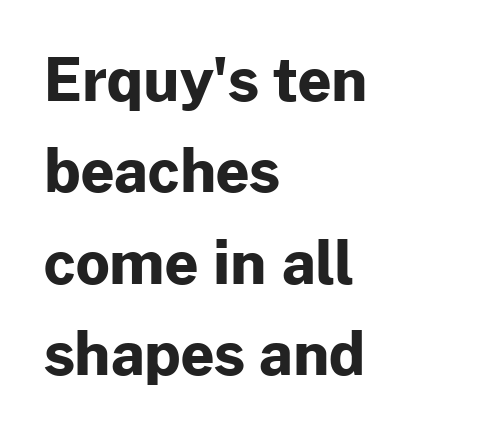
The image shows 59 px bold sans-serif type, upright; set left-aligned, normal line spacing (1.55x), normal letter spacing, not underlined; low stroke contrast and a medium x-height.
